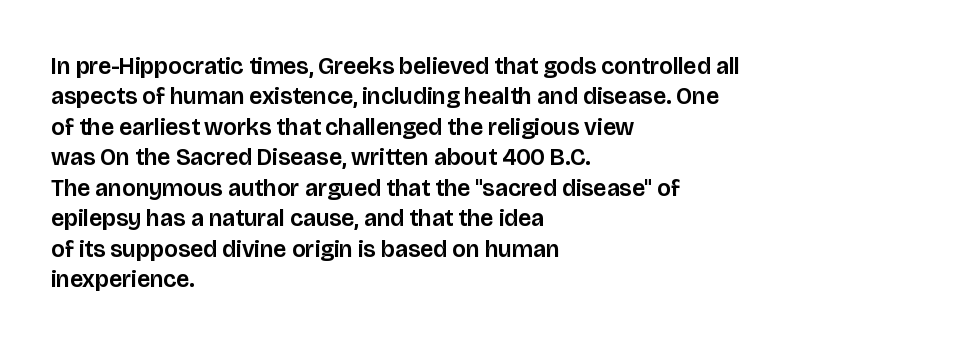
{"italic": "no", "underline": "no", "align": "left", "line_spacing": "normal", "line_spacing_ratio": 1.27, "letter_spacing": "normal", "letter_spacing_em": 0.0, "glyph_px": 24}
